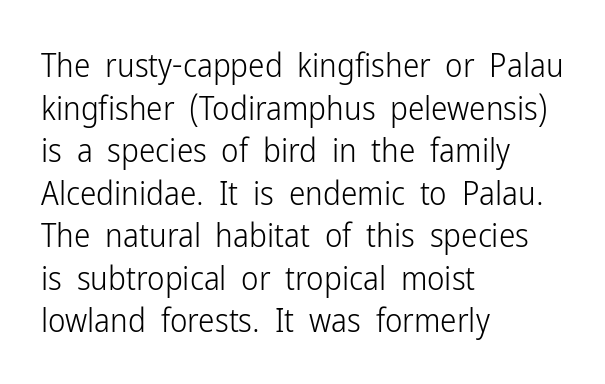
Spacing between characters is what you'd get straight out of the box. Serif or sans? Sans — the stroke terminals are bare. Is there any slant? The stems are plumb. Horizontally, the lines are justified to the leading edge only.
